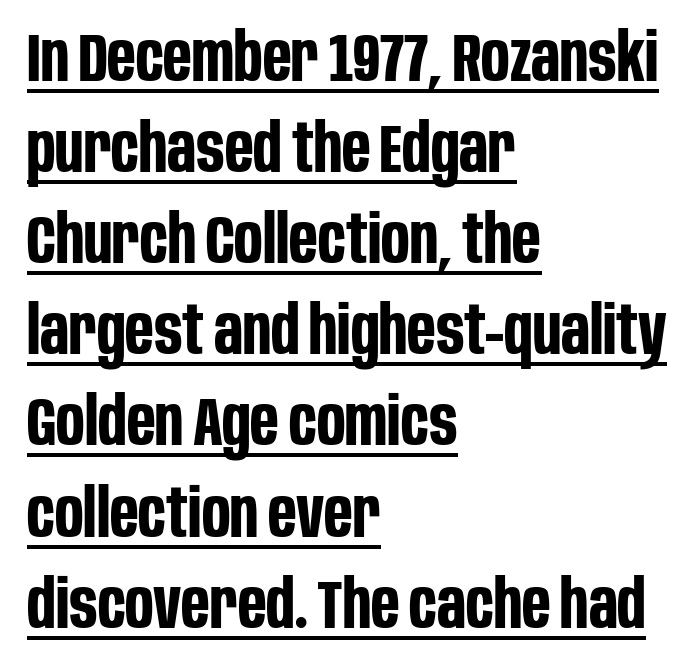
{"serif": "no", "italic": "no", "bold": "yes", "weight": "bold", "width": "condensed", "stroke_contrast": "low", "x_height": "large", "monospaced": "no", "underline": "yes", "align": "left", "line_spacing": "normal", "line_spacing_ratio": 1.36, "letter_spacing": "normal", "letter_spacing_em": 0.0, "glyph_px": 67}
